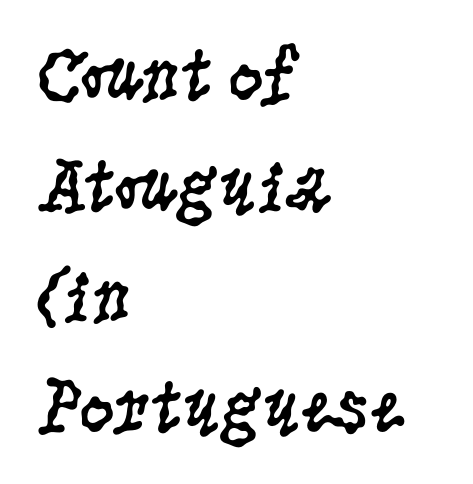
Caption: face not bold, strokes unweighted. Rule under the text: the space is simply empty. A typesetter would label this face a serif. The passage shown has conventional tracking throughout.
